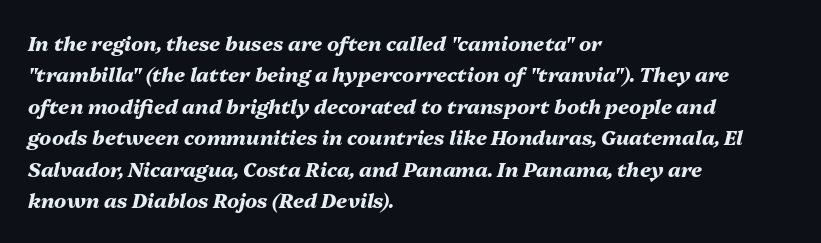
Typeset ragged right — the left edge is the straight one. Leading: standard. Clear beneath every line of the passage. The lettering tilts uniformly, giving the passage an italic look.
